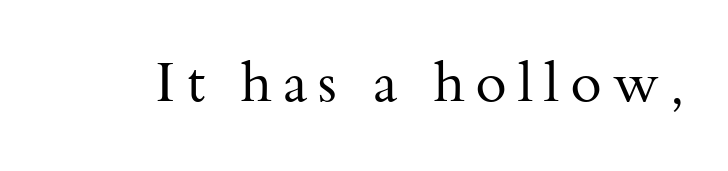
The image shows 57 px regular-weight serif type, upright; set not underlined; medium stroke contrast and a small x-height.
